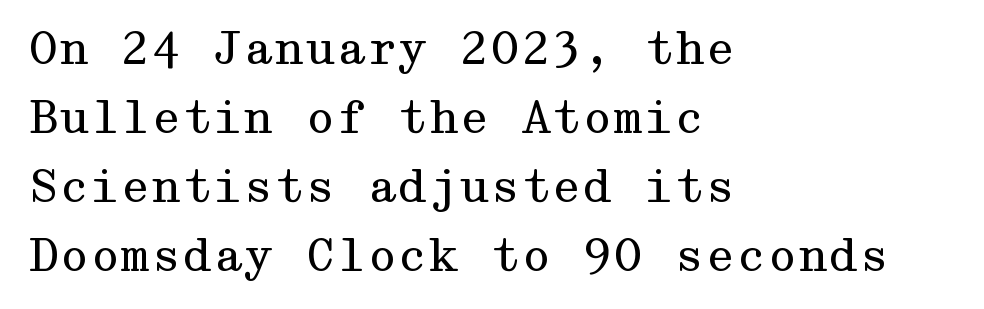
The image shows 44 px regular-weight, wide serif type, upright; set left-aligned, normal line spacing (1.57x), normal letter spacing, not underlined; medium stroke contrast and a medium x-height.
